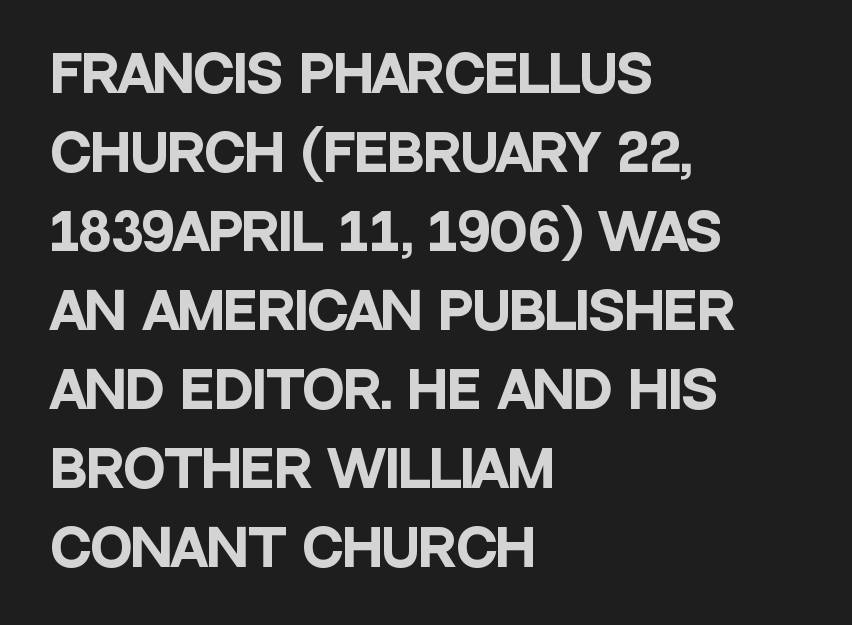
Honestly, the row spacing looks completely unremarkable. Check under the words: just untouched page. Do the characters align in a grid? No, the font is proportional. Thick stems and heavy bowls — unmistakably bold.
